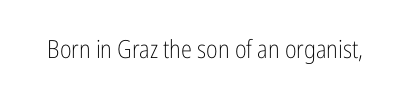
The image shows 25 px text type, upright; set normal letter spacing, not underlined.
